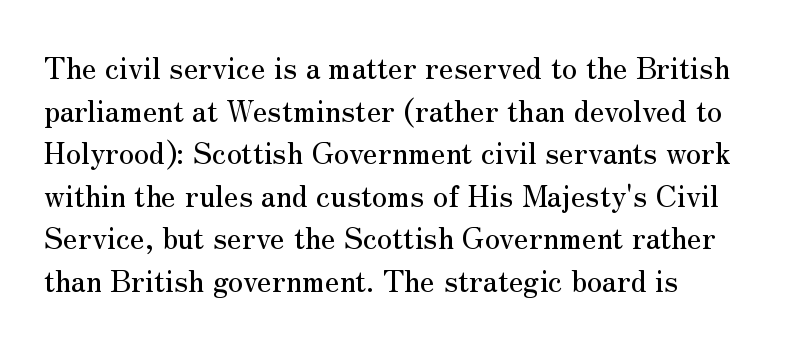
It's the straight-up-and-down kind of type. The passage shown is typeset with a serif family. The rendering uses natural spacing where letterforms have individual widths. The letters sit at their default tracking, neither squeezed nor spread. The zone under the glyphs is completely vacant.
